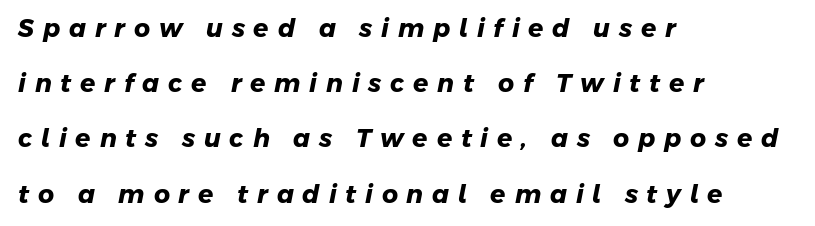
{"bold": "yes", "underline": "no", "align": "left", "line_spacing": "loose", "line_spacing_ratio": 2.21, "letter_spacing": "wide", "letter_spacing_em": 0.35, "glyph_px": 25}
